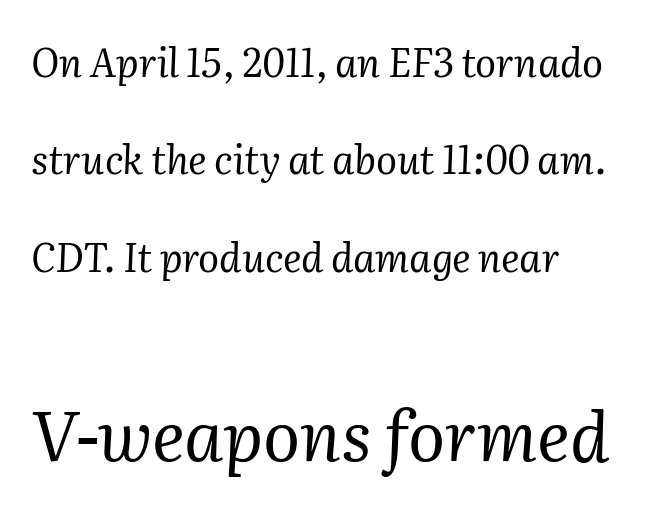
The image shows 69 px regular-weight serif type, italic (leaning right); set left-aligned, loose line spacing (2.5x), normal letter spacing, not underlined; the second (bottom) block is 1.77x larger; medium stroke contrast and a medium x-height.
